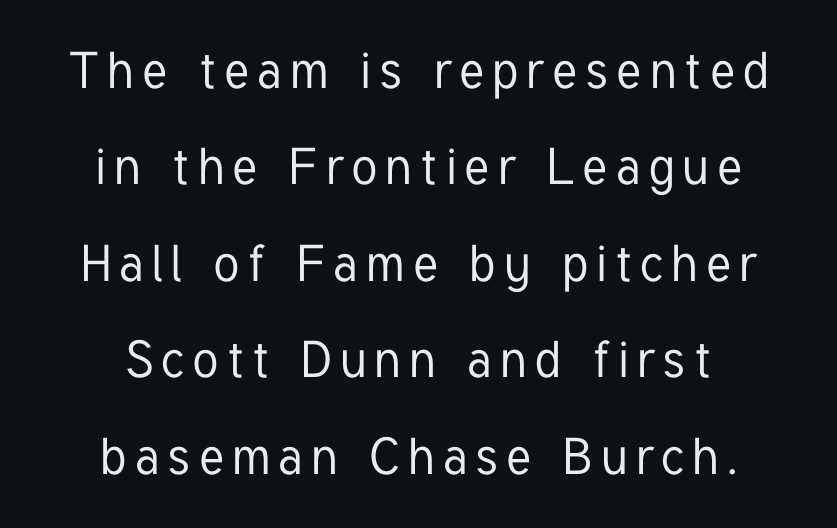
{"serif": "no", "italic": "no", "width": "condensed", "stroke_contrast": "low", "x_height": "medium", "monospaced": "no", "underline": "no", "align": "center", "line_spacing_ratio": 1.89, "glyph_px": 51}
